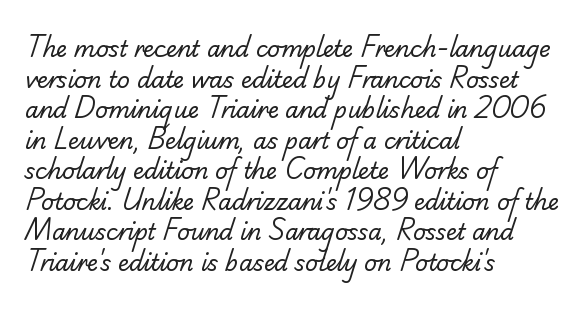
Q: Is the text bold? A: No.
Q: Is the text underlined? A: No.
Q: How is the paragraph aligned? A: Left-aligned.
Q: Is the spacing between letters normal or unusually wide? A: Normal.
Q: Is the spacing between lines tight, normal or loose? A: Normal.
